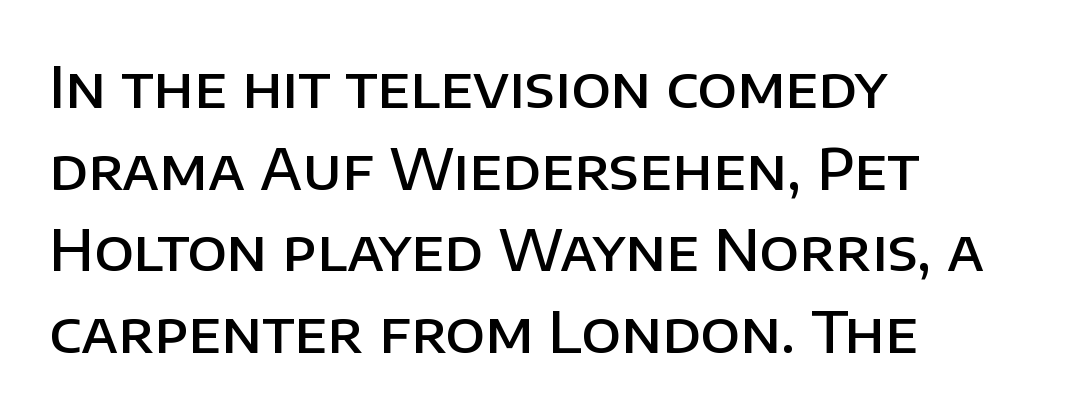
Q: Is the text bold? A: Semi-bold.
Q: Is the text italic (slanted)? A: No, it is upright.
Q: Is the typeface a serif or a sans-serif typeface? A: Sans-serif.
Q: Is the text underlined? A: No.
Q: How is the paragraph aligned? A: Left-aligned.
Q: Is the spacing between letters normal or unusually wide? A: Normal.
Q: Is the spacing between lines tight, normal or loose? A: Normal.
Q: Width (condensed, normal, or wide)? A: Normal.
Q: Stroke contrast? A: Low.
Q: x-height? A: Large.
Q: Monospaced? A: No.
